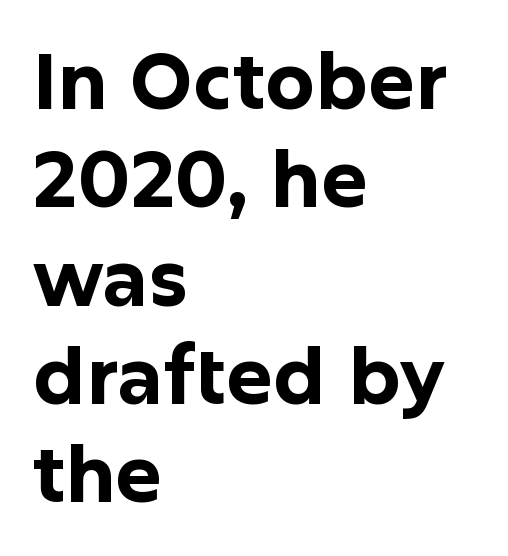
Do the letters lean? They stand straight. The paragraph has a hard left edge and a soft right edge. Each new line begins a customary step beneath the previous one. I'd call this a sans setting — the letters go barefoot. Note the varied advance widths — an 'i' is clearly narrower than an 'm'. No extra tracking has been applied to these lines.
